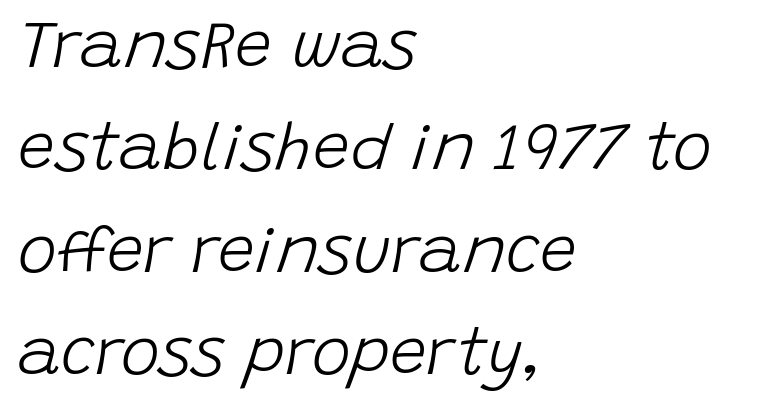
The image shows 66 px light type, italic (leaning right); set left-aligned, normal line spacing (1.55x), normal letter spacing, not underlined; low stroke contrast and a large x-height.
